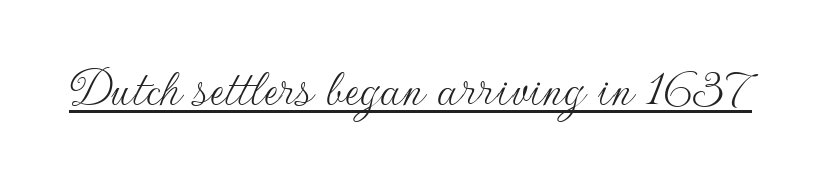
Is the letter spacing exaggerated? No — it looks like the ordinary default. The letters advance in unequal steps, a hallmark of proportional type. Vertical stems look standard width or narrower in stroke.
